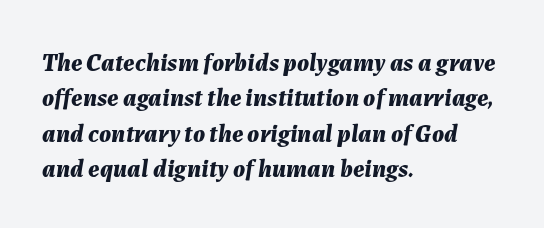
{"italic": "yes", "lean": "right", "slant_degrees": 7, "bold": "yes", "underline": "no", "align": "left", "line_spacing": "normal", "line_spacing_ratio": 1.42, "letter_spacing": "normal", "letter_spacing_em": 0.0, "glyph_px": 25}
